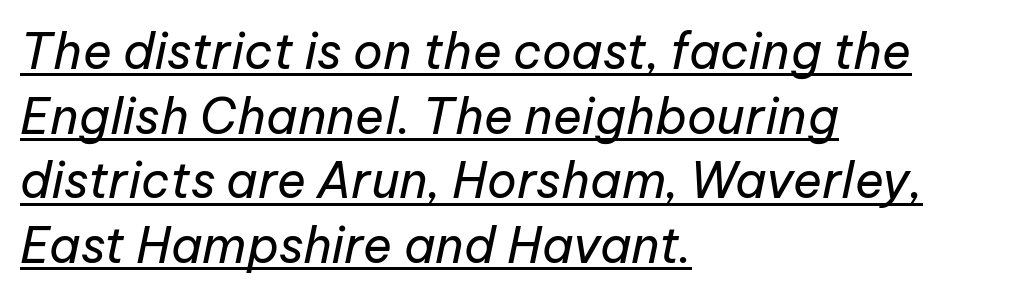
Q: Is the text bold? A: No.
Q: Is the text italic (slanted)? A: Yes, it leans right by about 12 degrees.
Q: Is the text underlined? A: Yes.
Q: How is the paragraph aligned? A: Left-aligned.
Q: Is the spacing between letters normal or unusually wide? A: Normal.
Q: Is the spacing between lines tight, normal or loose? A: Normal.
Q: Width (condensed, normal, or wide)? A: Normal.
Q: Stroke contrast? A: Low.
Q: x-height? A: Medium.
Q: Monospaced? A: No.
